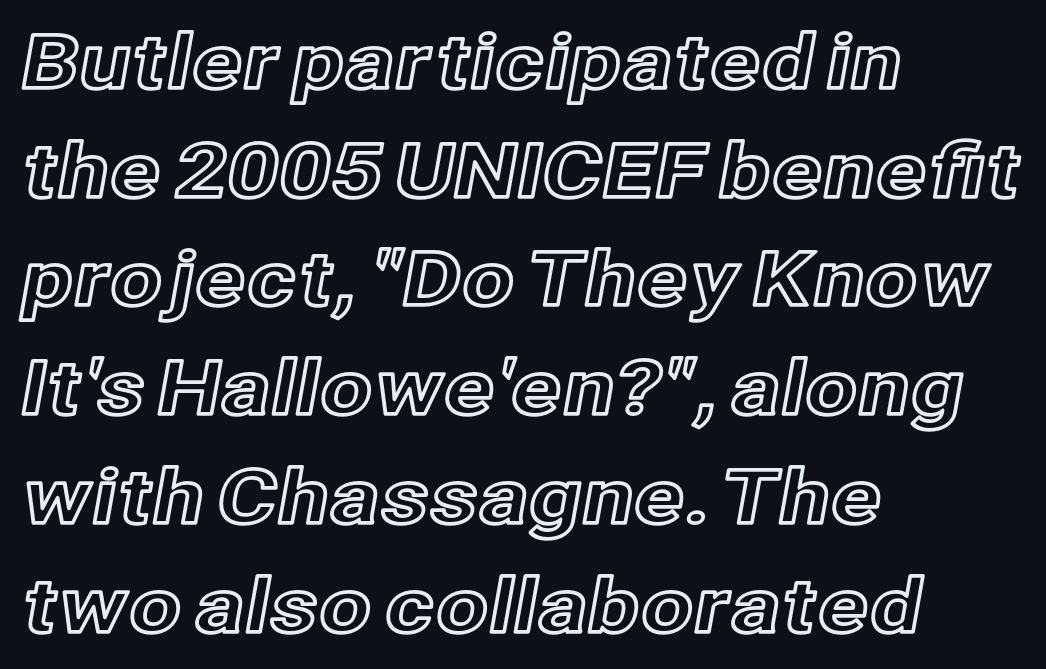
The image shows 75 px text type; set left-aligned, normal line spacing (1.45x), normal letter spacing, not underlined; a medium x-height.
